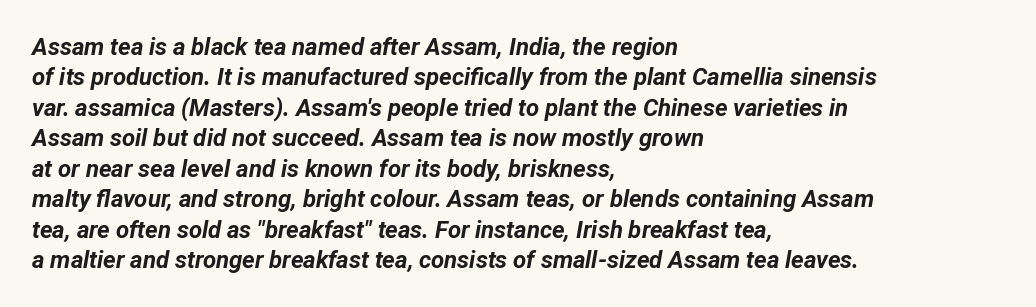
The image shows 24 px bold type, italic (leaning right); set left-aligned, normal line spacing (1.27x), normal letter spacing, not underlined.
